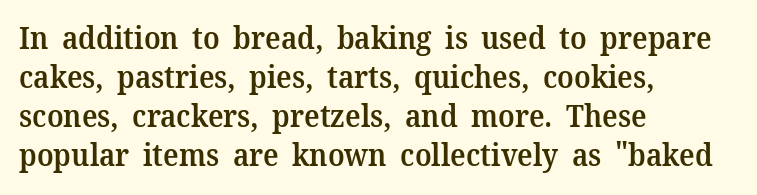
{"serif": "yes", "italic": "no", "bold": "semi", "weight": "semibold", "width": "normal", "stroke_contrast": "medium", "x_height": "medium", "monospaced": "no", "underline": "no", "align": "left", "line_spacing": "normal", "line_spacing_ratio": 1.3, "letter_spacing": "normal", "letter_spacing_em": 0.0, "glyph_px": 30}
